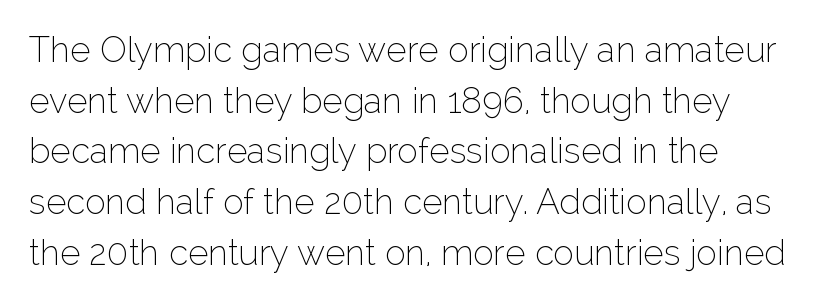
Q: Is the text bold? A: No.
Q: Is the text italic (slanted)? A: No, it is upright.
Q: Is the typeface a serif or a sans-serif typeface? A: Sans-serif.
Q: Is the text underlined? A: No.
Q: How is the paragraph aligned? A: Left-aligned.
Q: Is the spacing between letters normal or unusually wide? A: Normal.
Q: Is the spacing between lines tight, normal or loose? A: Normal.
Q: Width (condensed, normal, or wide)? A: Normal.
Q: Stroke contrast? A: Low.
Q: x-height? A: Medium.
Q: Monospaced? A: No.
